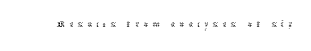
Q: Is the text bold? A: No.
Q: Is the text italic (slanted)? A: No, it is upright.
Q: Is the text underlined? A: No.
